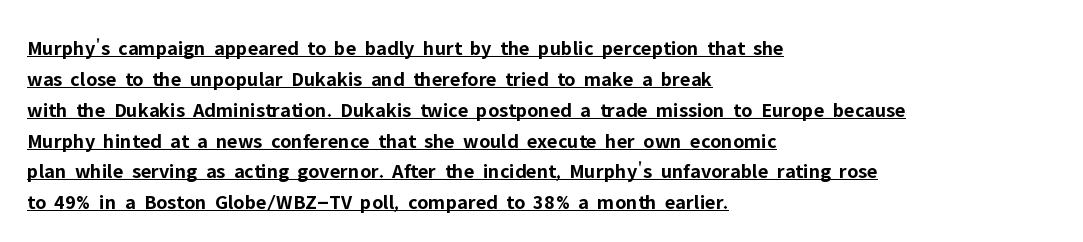
A roman cut, with each character standing at attention. This sample carries an underscore along the baseline area. Rows of type keep a routine distance in the vertical direction. Notice how the passage keeps a crisp vertical edge on the left only. I'd describe the lettering as bold — thick and assertive.
